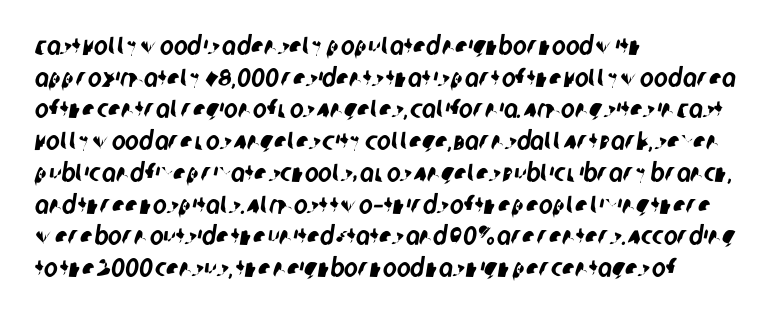
Beneath every word, the page is bare. This rendering leaves character spacing at its baseline value. Casual observation: everything's shoved over to the left.
